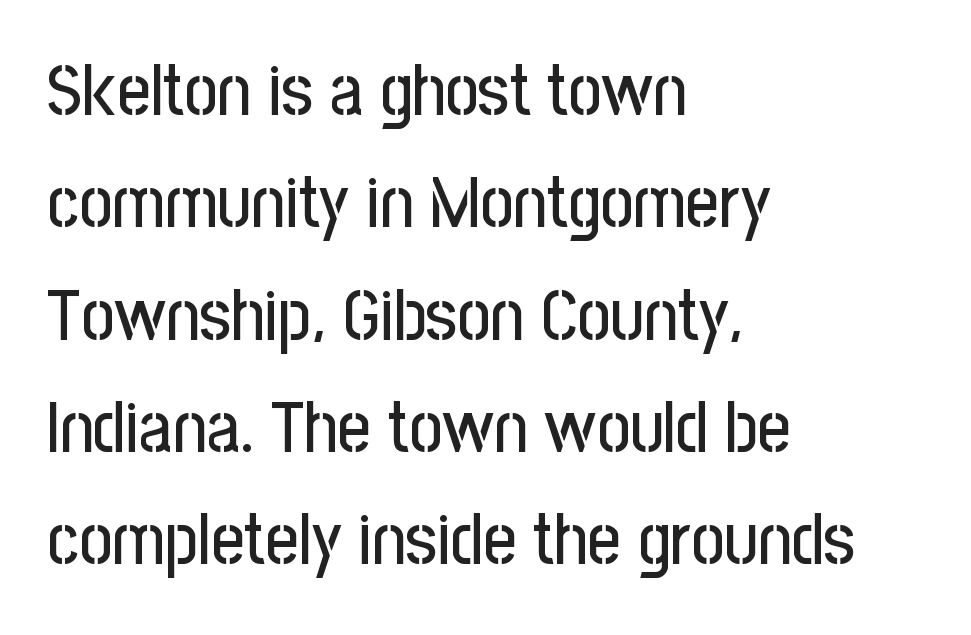
The image shows 72 px condensed sans-serif type, upright; set left-aligned, normal line spacing (1.56x), normal letter spacing, not underlined; low stroke contrast and a medium x-height.
